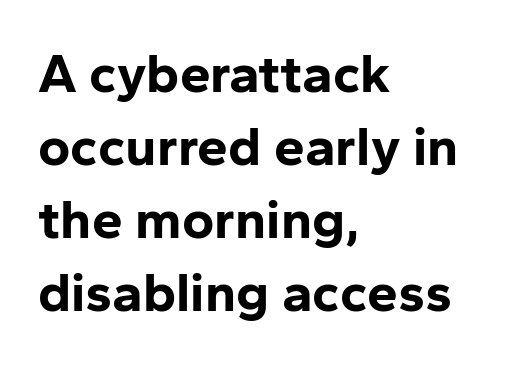
Q: Is the text bold? A: Yes.
Q: Is the text italic (slanted)? A: No, it is upright.
Q: Is the typeface a serif or a sans-serif typeface? A: Sans-serif.
Q: Is the text underlined? A: No.
Q: How is the paragraph aligned? A: Left-aligned.
Q: Is the spacing between letters normal or unusually wide? A: Normal.
Q: Is the spacing between lines tight, normal or loose? A: Normal.
Q: Width (condensed, normal, or wide)? A: Normal.
Q: Stroke contrast? A: Low.
Q: x-height? A: Medium.
Q: Monospaced? A: No.
